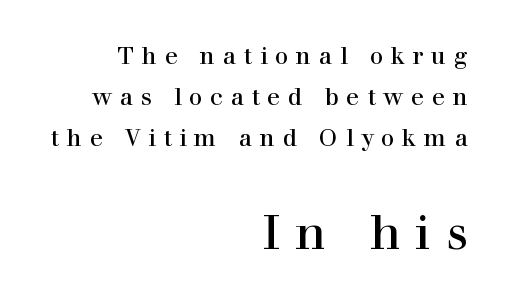
{"serif": "yes", "italic": "no", "bold": "no", "weight": "regular", "width": "normal", "stroke_contrast": "high", "x_height": "medium", "monospaced": "no", "underline": "no", "align": "right", "line_spacing_ratio": 1.71, "letter_spacing": "wide", "letter_spacing_em": 0.32, "larger_block": "second", "size_ratio": 2.0, "glyph_px": 48}
